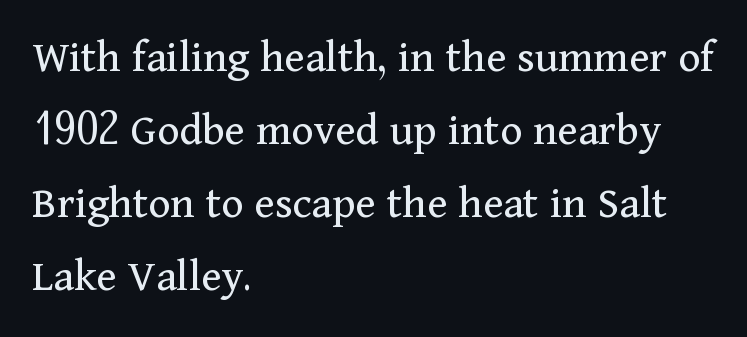
Leading matches the norm, producing a regular column. The cut favours lightness, reaching ordinary text weight at its darkest. Style check: upright. A bare baseline throughout the passage. Every row of glyphs begins at an identical x-position on the left. This sample has the flowing, uneven cadence of proportional lettering.
